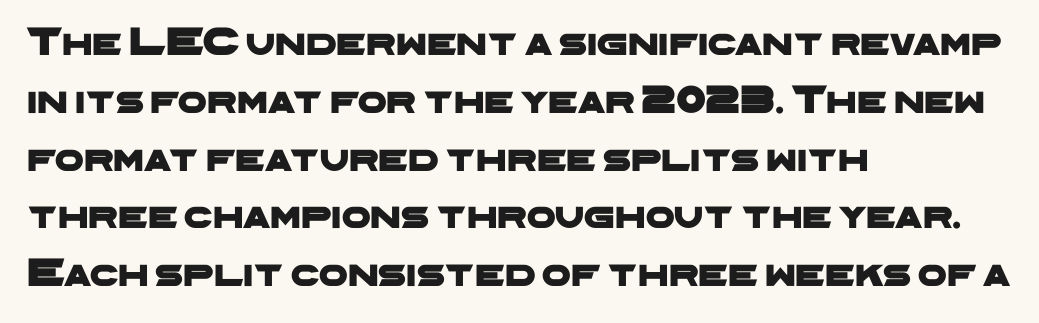
The image shows 41 px wide sans-serif type; set left-aligned, normal line spacing (1.41x), normal letter spacing, not underlined; low stroke contrast and a medium x-height.
